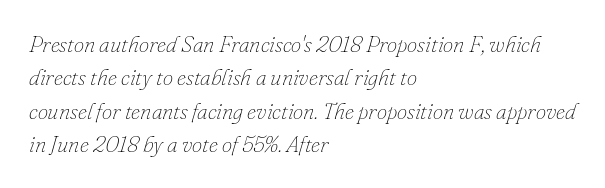
Q: Is the text bold? A: No.
Q: Is the text italic (slanted)? A: Yes, it leans right by about 16 degrees.
Q: Is the text underlined? A: No.
Q: How is the paragraph aligned? A: Left-aligned.
Q: Is the spacing between letters normal or unusually wide? A: Normal.
Q: Is the spacing between lines tight, normal or loose? A: Normal.
